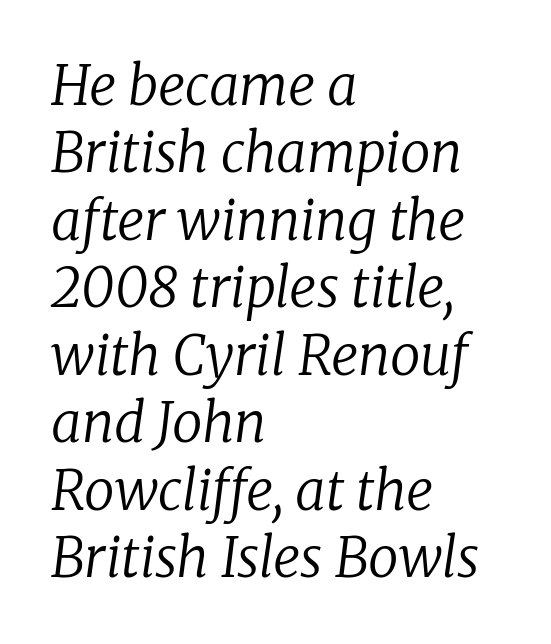
The image shows 54 px regular-weight serif type, italic (leaning right); set left-aligned, normal line spacing (1.25x), normal letter spacing, not underlined; low stroke contrast and a medium x-height.
